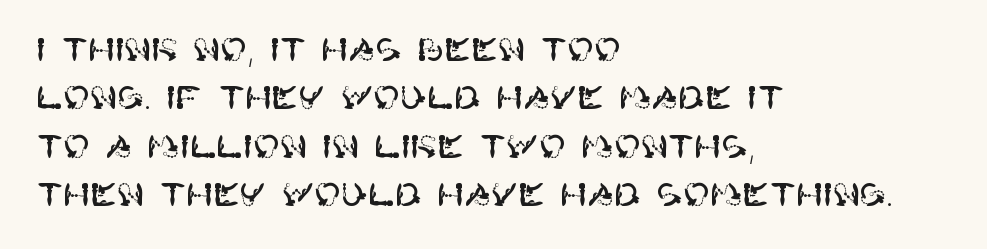
The image shows 32 px sans-serif type, upright; set left-aligned, normal line spacing (1.51x), normal letter spacing, not underlined; high stroke contrast and a large x-height.
